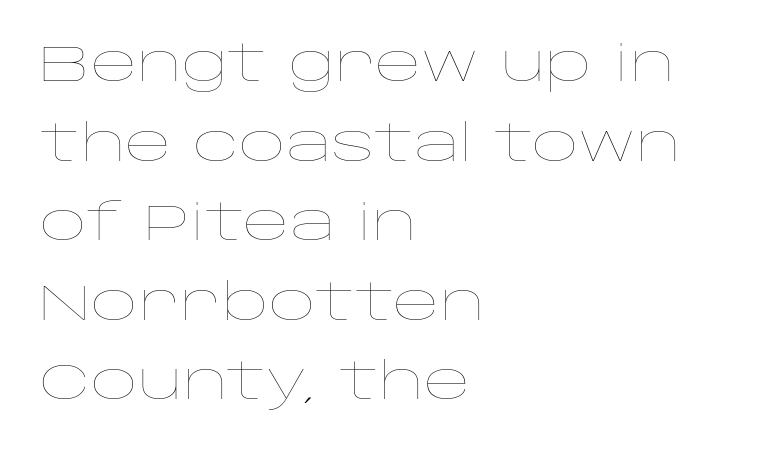
The image shows 51 px thin, wide type, upright; set left-aligned, normal line spacing (1.56x), normal letter spacing, not underlined; low stroke contrast and a large x-height.
